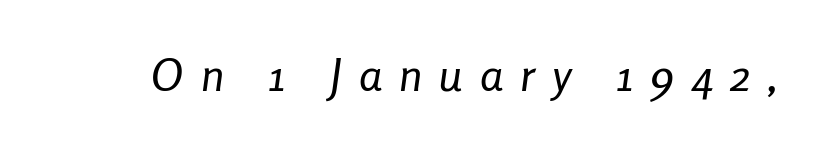
Do the characters align in a grid? No, the font is proportional. No word sits above an underline. Display-style spreading of the glyphs; the letterfit is very open. The strokes are not fattened; the text isn't bold. Looking at the ascenders, they clearly lean.
